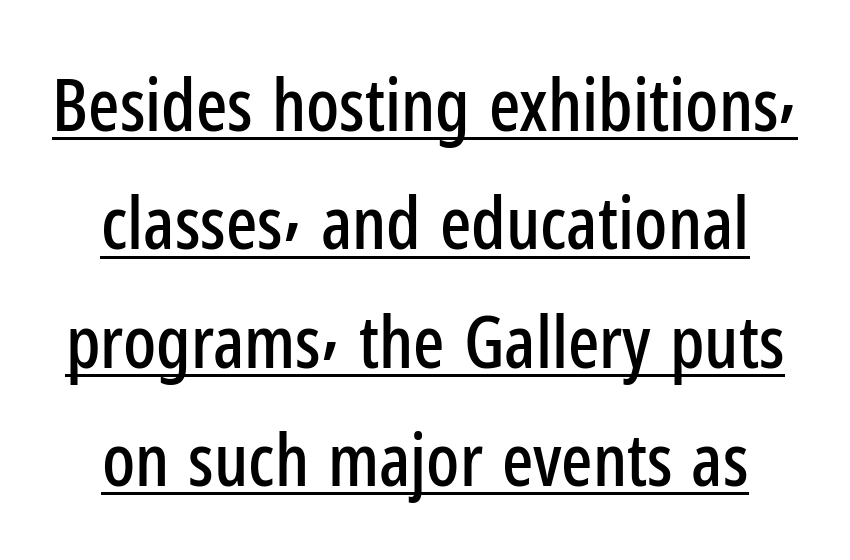
Nothing unusual about the tracking: characters are spaced as the font intends. Nothing sits at the stroke ends, so this counts as sans-serif. This sample has the flowing, uneven cadence of proportional lettering. Vertical spacing — default. Ordinary non-slanted type is in use. Glance below the letters and you will spot a drawn line.
